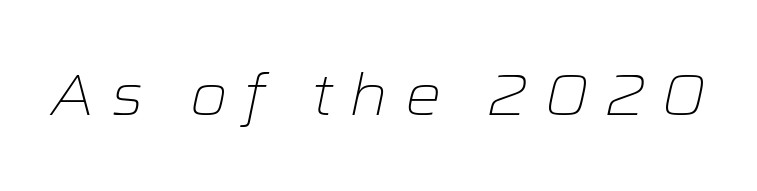
Rule under the text: the space is simply empty. Think standard paragraph weight, or any step lighter than that. The specimen reads as italic at a glance. Think of a printed novel: that variable character pitch is what you see here. The type is letterspaced generously, with wide tracking.
